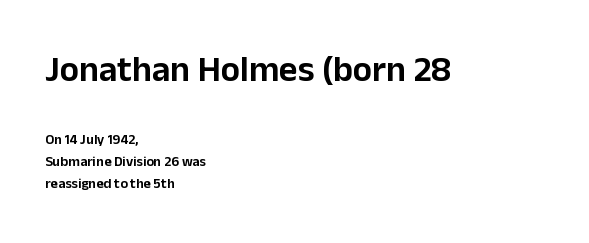
{"serif": "no", "italic": "no", "width": "normal", "stroke_contrast": "low", "x_height": "medium", "monospaced": "no", "underline": "no", "align": "left", "line_spacing": "normal", "line_spacing_ratio": 1.56, "letter_spacing": "normal", "letter_spacing_em": 0.0, "larger_block": "first", "size_ratio": 2.57, "glyph_px": 36}
